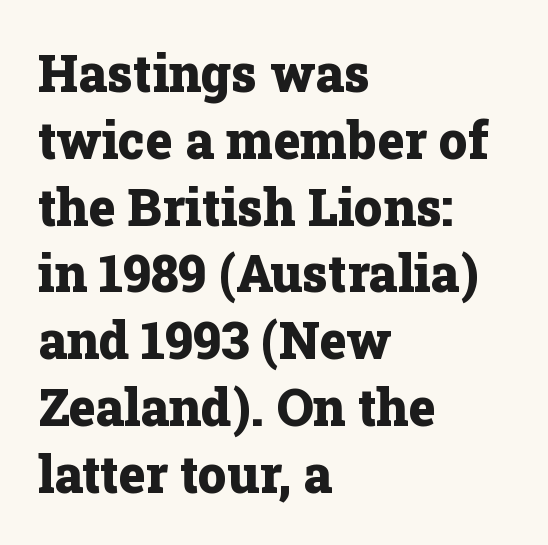
Q: Is the text bold? A: Yes.
Q: Is the text italic (slanted)? A: No, it is upright.
Q: Is the typeface a serif or a sans-serif typeface? A: Serif.
Q: Is the text underlined? A: No.
Q: How is the paragraph aligned? A: Left-aligned.
Q: Is the spacing between letters normal or unusually wide? A: Normal.
Q: Is the spacing between lines tight, normal or loose? A: Normal.
Q: Width (condensed, normal, or wide)? A: Normal.
Q: Stroke contrast? A: Low.
Q: x-height? A: Medium.
Q: Monospaced? A: No.
